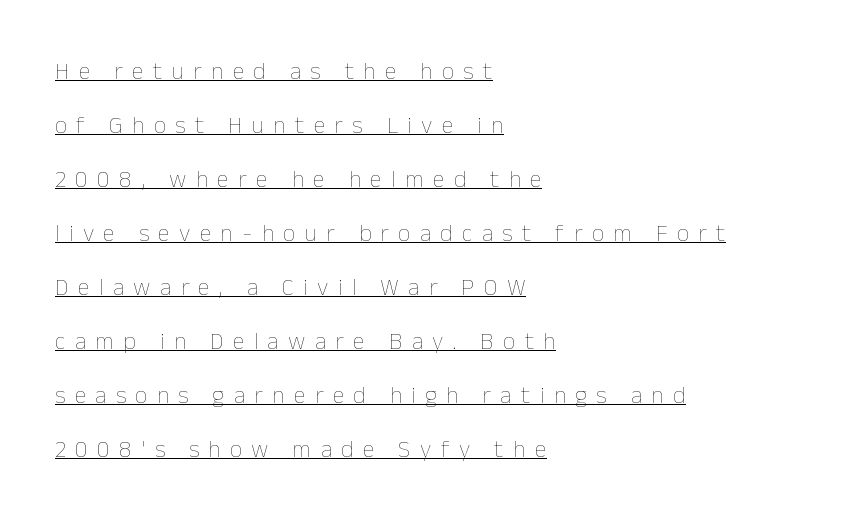
The image shows 24 px text type, upright; set left-aligned, loose line spacing (2.25x), unusually wide letter spacing (+0.39 em), underlined.
